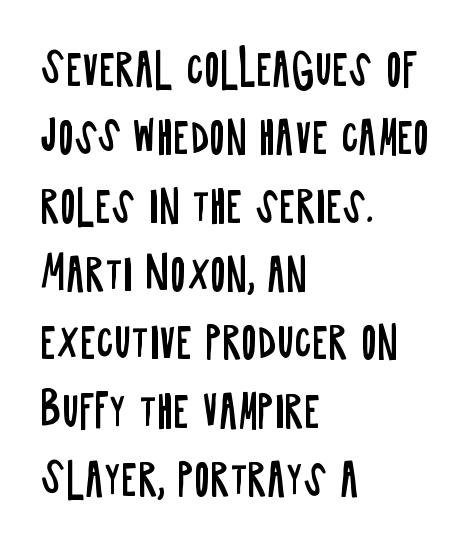
The image shows 43 px regular-weight, condensed sans-serif type, upright; set left-aligned, normal line spacing (1.59x), normal letter spacing, not underlined; low stroke contrast and a large x-height.
